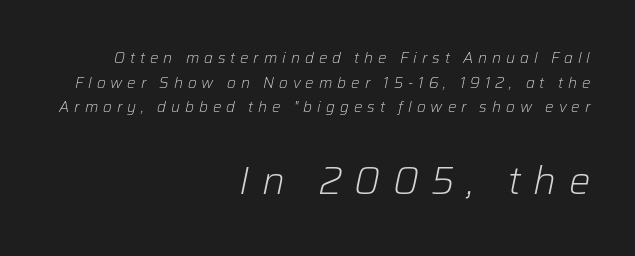
The image shows 38 px light type, italic (leaning right); set right-aligned, normal line spacing (1.65x), unusually wide letter spacing (+0.33 em), not underlined; the second (bottom) block is 2.53x larger; low stroke contrast and a medium x-height.
